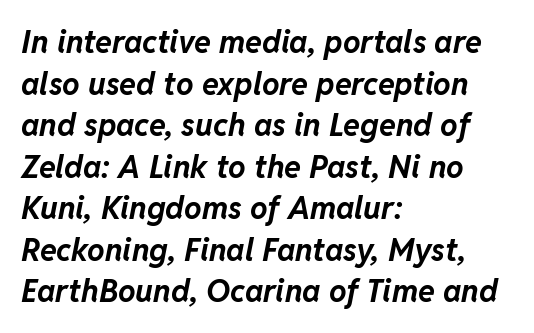
Compared with ordinary roman type, these characters are visibly tilted. These lines are rendered in a variable-pitch font. Weight: bold. The gaps between neighbouring characters are ordinary and unremarkable. The string is rendered with underlining switched off.
